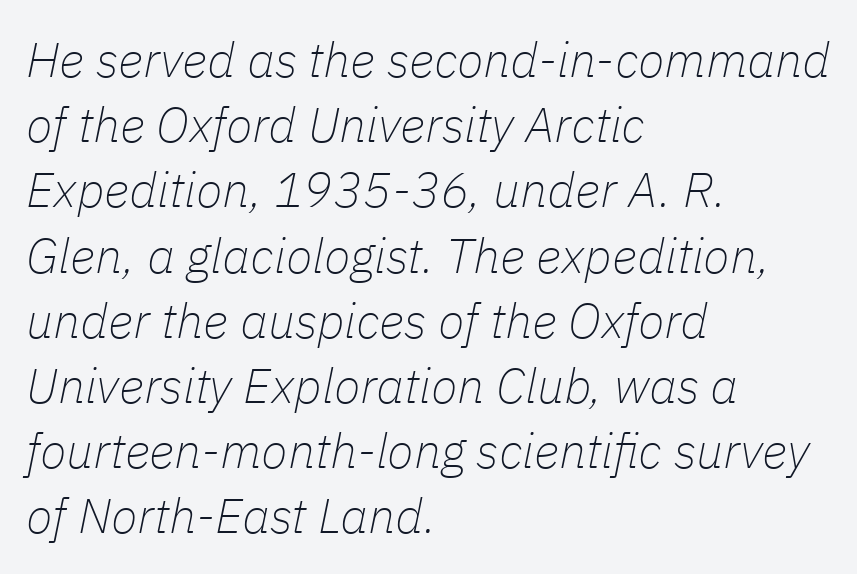
Each letter keeps its own natural width here, so spacing adapts to shape. Leading matches the norm, producing a regular column. Compared with a centered layout, this one pins lines to the left instead. The strip under each line holds only bare page.
